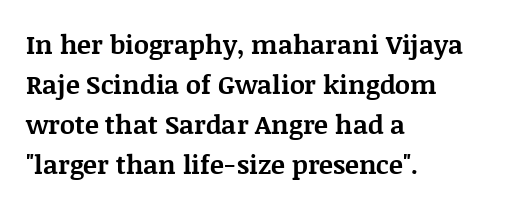
The letterforms sit shoulder to shoulder at normal distance. If you measured baseline to baseline, you'd find a middling distance. The specimen omits any rule beneath the text block's lines. These lines stack with their left ends in a neat column.
